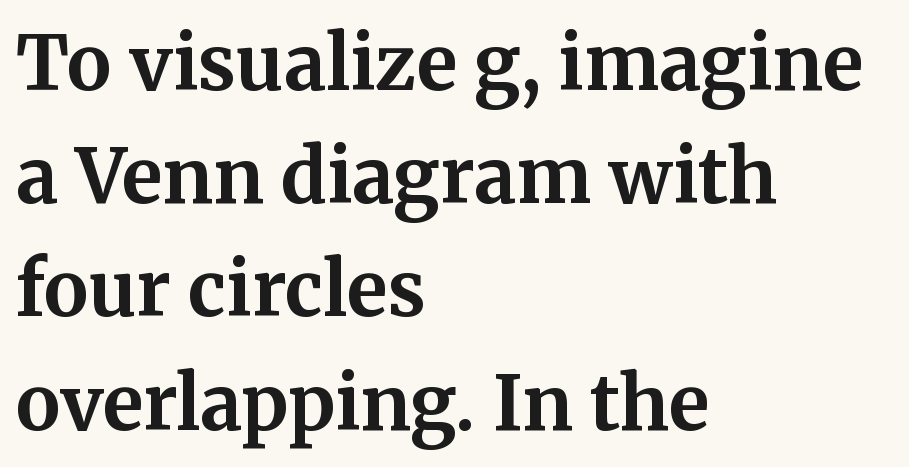
{"serif": "yes", "italic": "no", "bold": "yes", "weight": "bold", "width": "normal", "stroke_contrast": "medium", "x_height": "medium", "monospaced": "no", "underline": "no", "align": "left", "line_spacing": "normal", "line_spacing_ratio": 1.51, "letter_spacing": "normal", "letter_spacing_em": 0.0, "glyph_px": 75}
